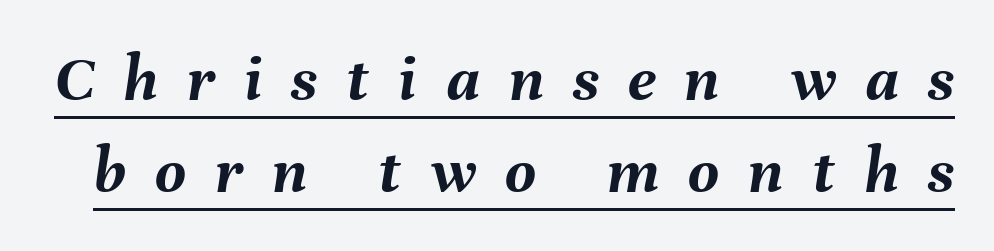
Note the varied advance widths — an 'i' is clearly narrower than an 'm'. Whoever set this chose a conventional vertical rhythm. Plenty of ink on the page — the face is bold. This rendering features underlined lettering.
